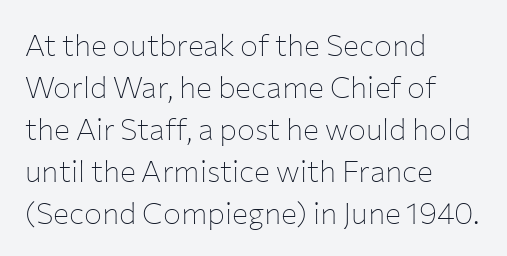
Check under the words: just untouched page. Quick note: not italic, upright. Students, observe: this is what conventionally led text looks like. What stands out about the letter spacing? Nothing — it is the standard amount. The setting favours the left margin, as ordinary paragraphs usually do.
